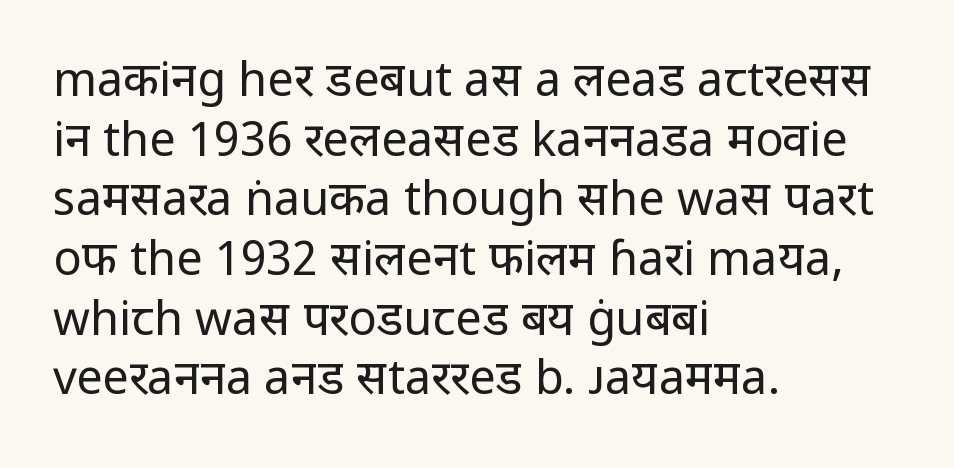
The image shows 47 px regular-weight sans-serif type, upright; set left-aligned, normal line spacing (1.27x), normal letter spacing, not underlined; low stroke contrast and a medium x-height.
